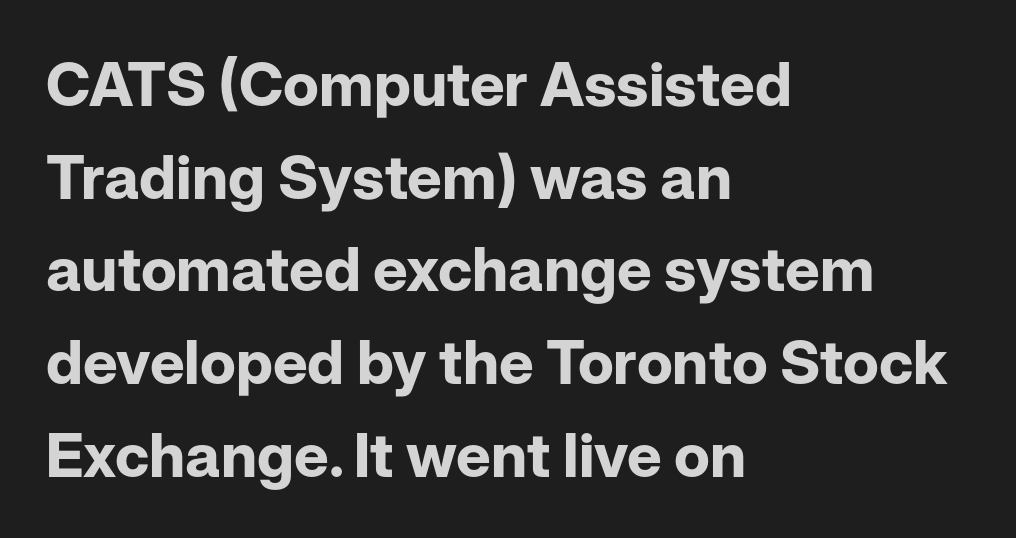
The image shows 61 px bold sans-serif type, upright; set left-aligned, normal line spacing (1.52x), normal letter spacing, not underlined; low stroke contrast and a medium x-height.
